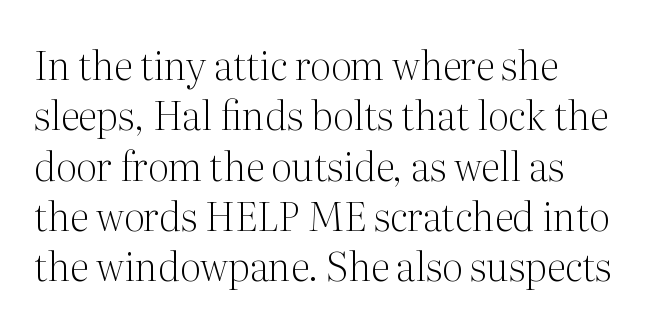
Q: Is the text bold? A: No.
Q: Is the text italic (slanted)? A: No, it is upright.
Q: Is the typeface a serif or a sans-serif typeface? A: Serif.
Q: Is the text underlined? A: No.
Q: How is the paragraph aligned? A: Left-aligned.
Q: Is the spacing between letters normal or unusually wide? A: Normal.
Q: Is the spacing between lines tight, normal or loose? A: Normal.
Q: Width (condensed, normal, or wide)? A: Normal.
Q: Stroke contrast? A: Medium.
Q: x-height? A: Medium.
Q: Monospaced? A: No.
